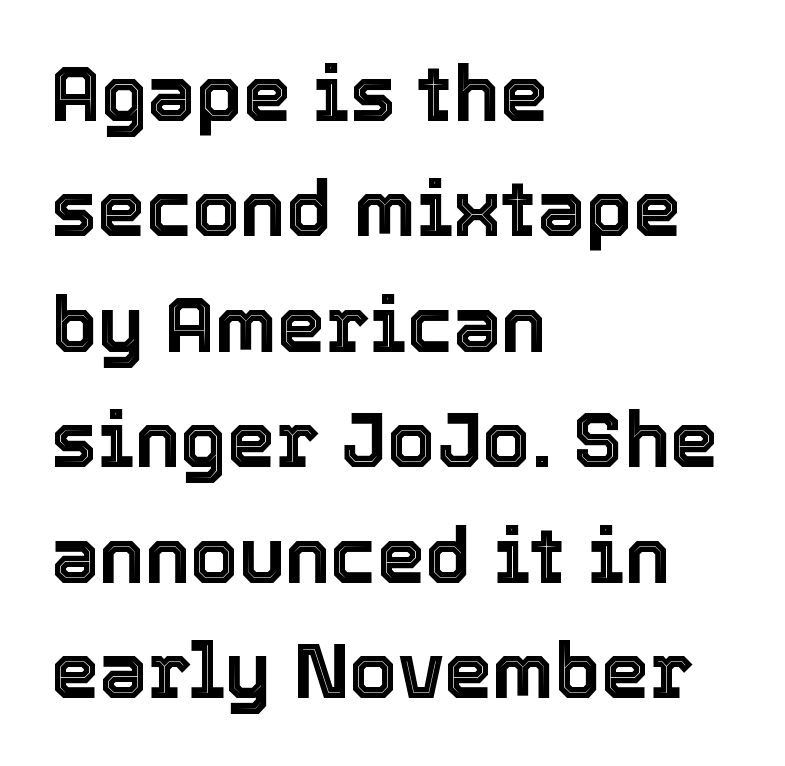
This rendering leaves character spacing at its baseline value. The words here are not underlined. Posture: straight, roman, zero tilt. The passage shown is typed in a proportional face where columns would drift. Notice how the passage keeps a crisp vertical edge on the left only. This block has exactly the height ordinary leading produces.
